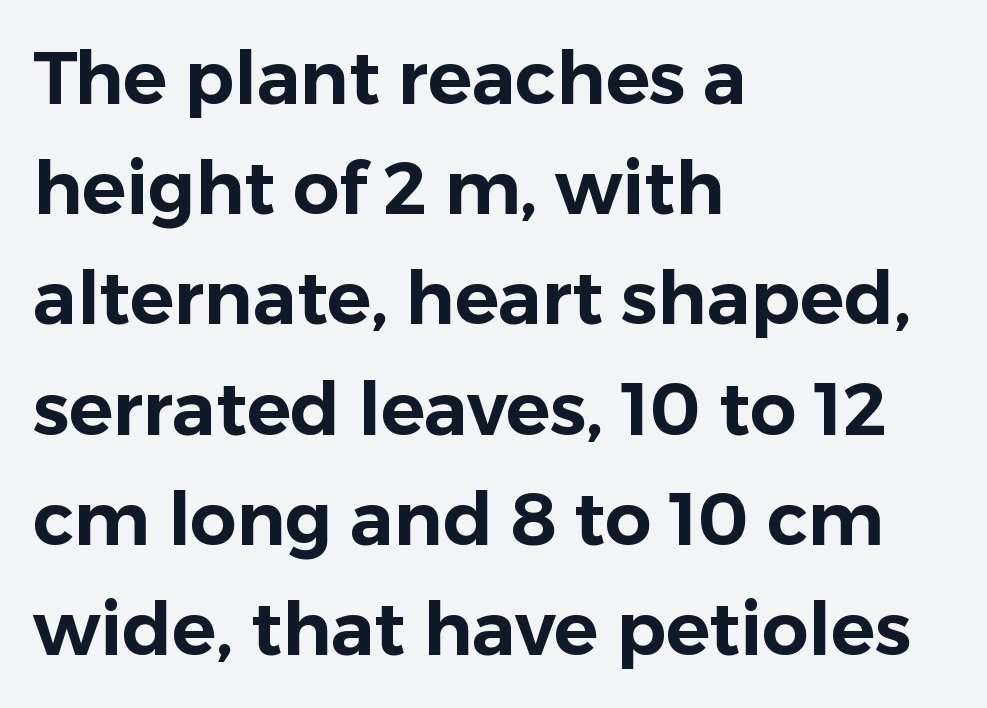
{"serif": "no", "italic": "no", "width": "normal", "stroke_contrast": "low", "x_height": "medium", "monospaced": "no", "underline": "no", "align": "left", "line_spacing": "normal", "line_spacing_ratio": 1.51, "letter_spacing": "normal", "letter_spacing_em": 0.0, "glyph_px": 73}
